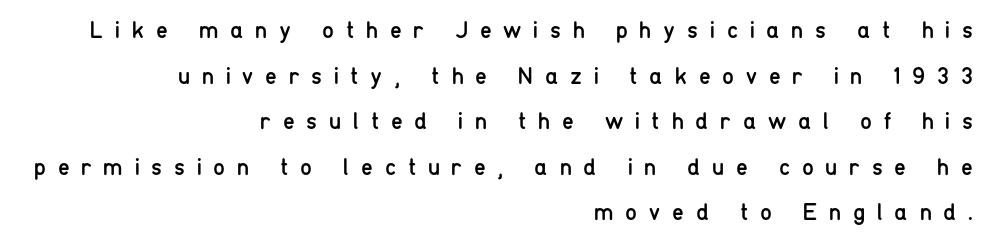
Q: Is the text bold? A: No.
Q: Is the text italic (slanted)? A: No, it is upright.
Q: Is the text underlined? A: No.
Q: How is the paragraph aligned? A: Right-aligned.
Q: Is the spacing between letters normal or unusually wide? A: Unusually wide.
Q: Is the spacing between lines tight, normal or loose? A: Loose.
